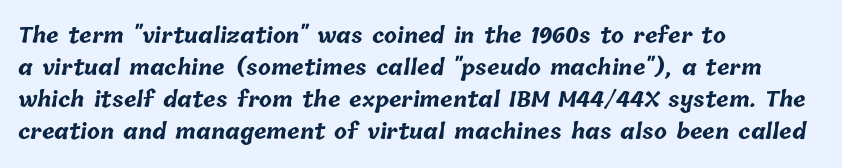
Q: Is the text bold? A: Yes.
Q: Is the text underlined? A: No.
Q: How is the paragraph aligned? A: Left-aligned.
Q: Is the spacing between letters normal or unusually wide? A: Normal.
Q: Is the spacing between lines tight, normal or loose? A: Normal.
